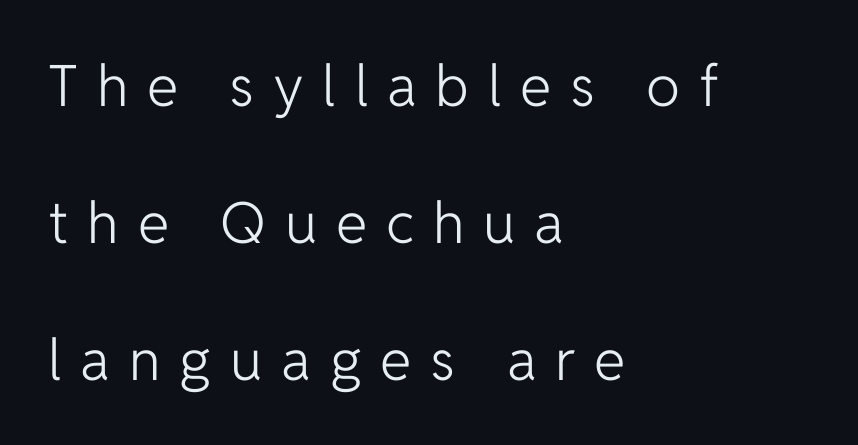
Q: Is the text bold? A: No.
Q: Is the text italic (slanted)? A: No, it is upright.
Q: Is the typeface a serif or a sans-serif typeface? A: Sans-serif.
Q: Is the text underlined? A: No.
Q: How is the paragraph aligned? A: Left-aligned.
Q: Is the spacing between letters normal or unusually wide? A: Unusually wide.
Q: Is the spacing between lines tight, normal or loose? A: Loose.
Q: Width (condensed, normal, or wide)? A: Normal.
Q: Stroke contrast? A: Low.
Q: x-height? A: Medium.
Q: Monospaced? A: No.
